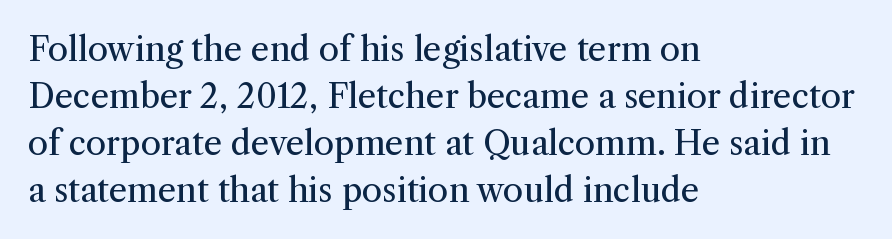
Horizontally, the lines are justified to the leading edge only. Note: serifs present on the glyphs. The face looks like a standard text weight, possibly lighter. Check the space under the baseline: it is left empty. The passage shown has conventional tracking throughout. Each letter keeps its own natural width here, so spacing adapts to shape.
